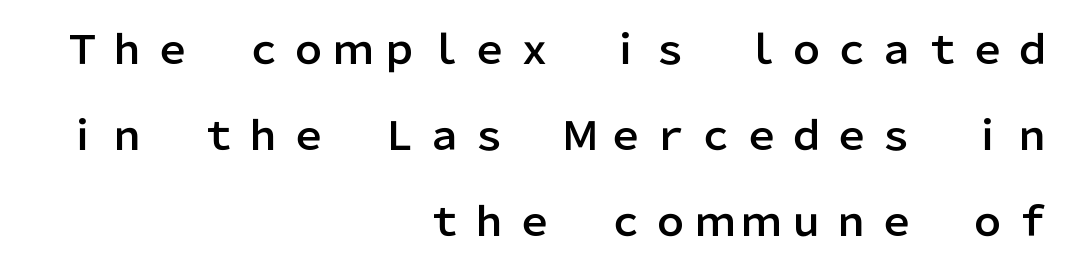
The image shows 39 px sans-serif type, upright; set right-aligned, loose line spacing (2.2x), not underlined; low stroke contrast and a medium x-height.
